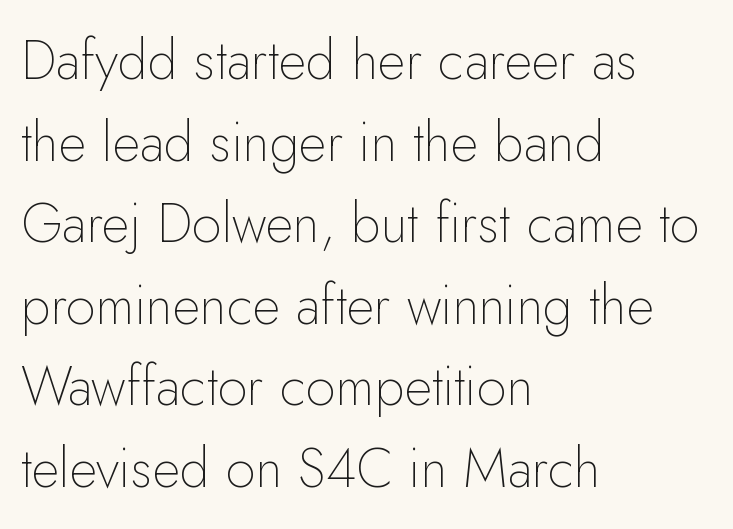
Q: Is the text bold? A: No.
Q: Is the text italic (slanted)? A: No, it is upright.
Q: Is the typeface a serif or a sans-serif typeface? A: Sans-serif.
Q: Is the text underlined? A: No.
Q: How is the paragraph aligned? A: Left-aligned.
Q: Is the spacing between letters normal or unusually wide? A: Normal.
Q: Is the spacing between lines tight, normal or loose? A: Normal.
Q: Width (condensed, normal, or wide)? A: Normal.
Q: Stroke contrast? A: Low.
Q: x-height? A: Small.
Q: Monospaced? A: No.
